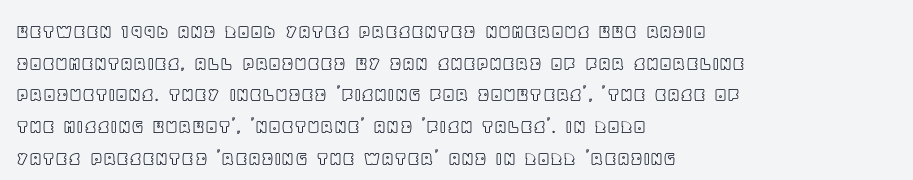
{"italic": "no", "underline": "no", "align": "left", "line_spacing": "normal", "line_spacing_ratio": 1.51, "letter_spacing": "normal", "letter_spacing_em": 0.0, "glyph_px": 21}
